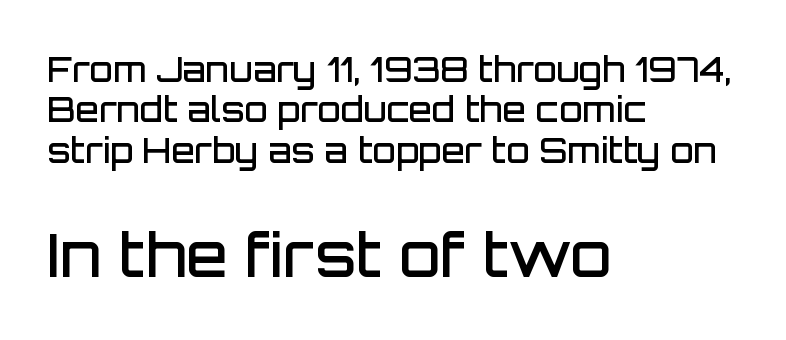
The image shows 60 px semibold sans-serif type, upright; set left-aligned, line spacing 1.19x, normal letter spacing, not underlined; the second (bottom) block is 1.76x larger; low stroke contrast and a large x-height.
